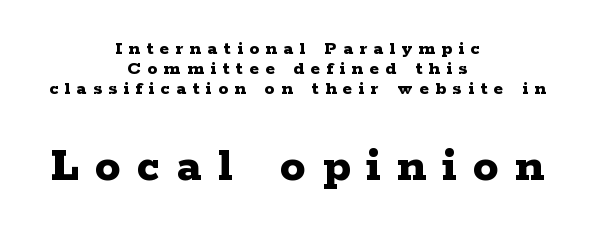
Q: Is the text bold? A: Yes.
Q: Is the text italic (slanted)? A: No, it is upright.
Q: Is the typeface a serif or a sans-serif typeface? A: Serif.
Q: Is the text underlined? A: No.
Q: How is the paragraph aligned? A: Centered.
Q: Is the spacing between letters normal or unusually wide? A: Unusually wide.
Q: Is the spacing between lines tight, normal or loose? A: Tight.
Q: Which block of text is set in a larger size, the first (top) or the second (bottom)? A: The second (bottom) one.
Q: Width (condensed, normal, or wide)? A: Wide.
Q: Stroke contrast? A: Low.
Q: x-height? A: Medium.
Q: Monospaced? A: No.
